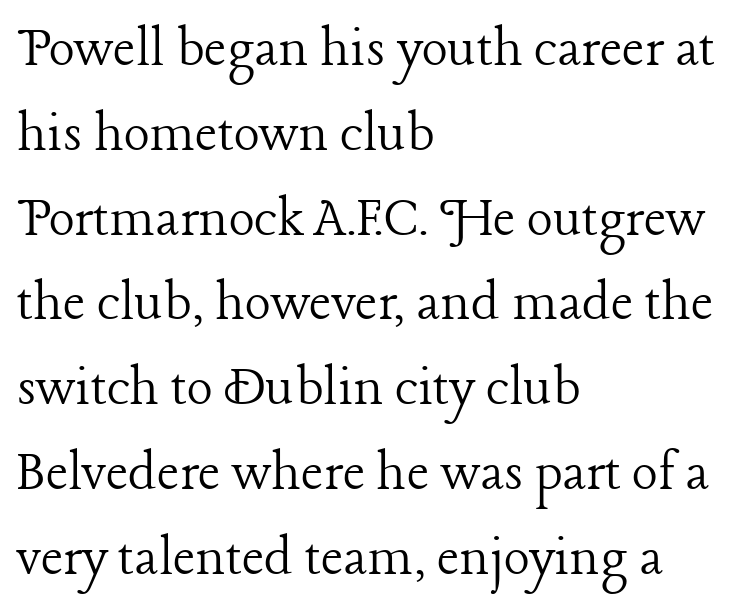
The passage shown is not underscored anywhere. A roman cut, with each character standing at attention. Heaviness? Minimal to ordinary, like unemphasized prose. Interline gaps are of average width in this sample.
